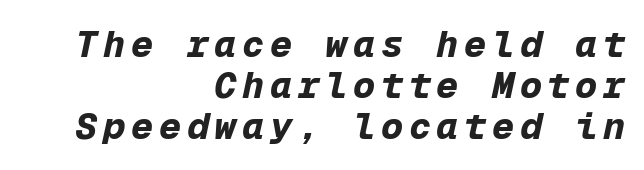
{"italic": "yes", "lean": "right", "slant_degrees": 12, "bold": "yes", "weight": "bold", "width": "normal", "stroke_contrast": "low", "x_height": "medium", "monospaced": "yes", "underline": "no", "align": "right", "line_spacing": "tight", "line_spacing_ratio": 1.11, "glyph_px": 37}
